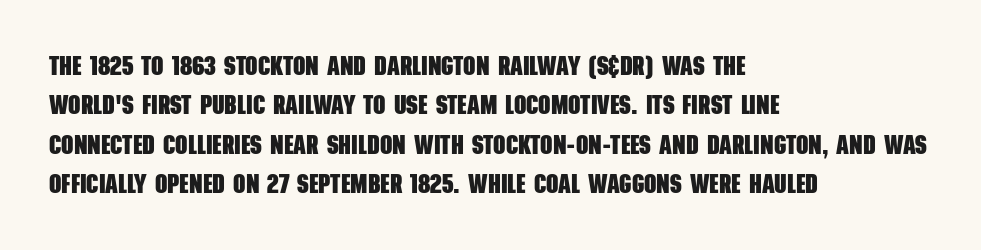
Q: Is the text bold? A: Yes.
Q: Is the text underlined? A: No.
Q: How is the paragraph aligned? A: Left-aligned.
Q: Is the spacing between letters normal or unusually wide? A: Normal.
Q: Is the spacing between lines tight, normal or loose? A: Normal.
